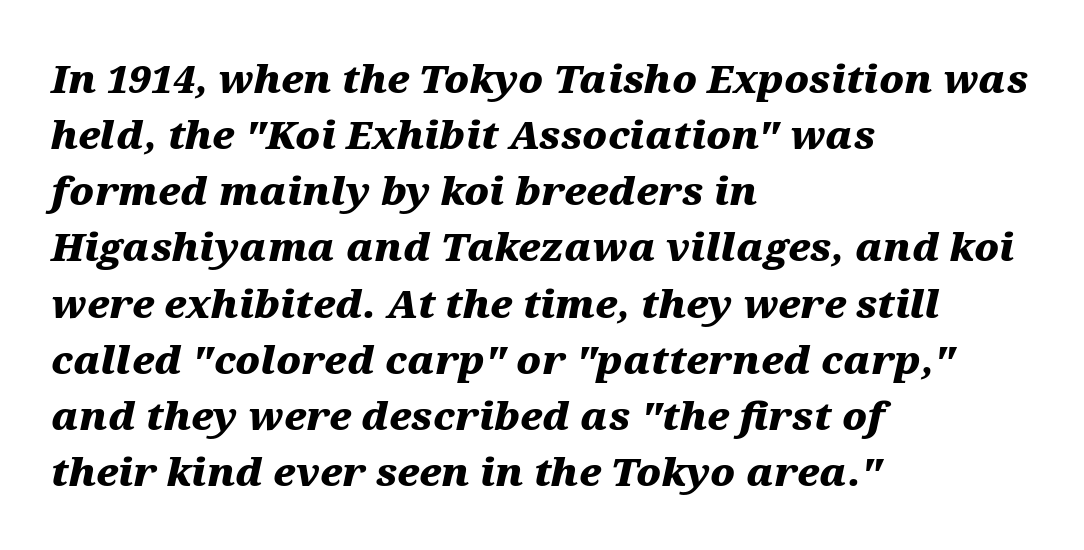
Q: Is the text bold? A: Yes.
Q: Is the text italic (slanted)? A: Yes, it leans right by about 12 degrees.
Q: Is the text underlined? A: No.
Q: How is the paragraph aligned? A: Left-aligned.
Q: Is the spacing between letters normal or unusually wide? A: Normal.
Q: Is the spacing between lines tight, normal or loose? A: Normal.
Q: Width (condensed, normal, or wide)? A: Wide.
Q: Stroke contrast? A: Medium.
Q: x-height? A: Medium.
Q: Monospaced? A: No.
